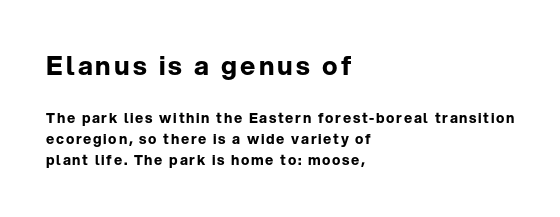
{"italic": "no", "bold": "yes", "underline": "no", "align": "left", "line_spacing": "normal", "line_spacing_ratio": 1.53, "larger_block": "first", "size_ratio": 1.86, "glyph_px": 26}
